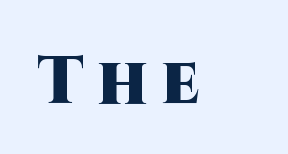
The image shows 66 px heavy sans-serif type, upright; set unusually wide letter spacing (+0.21 em), not underlined; high stroke contrast and a large x-height.
